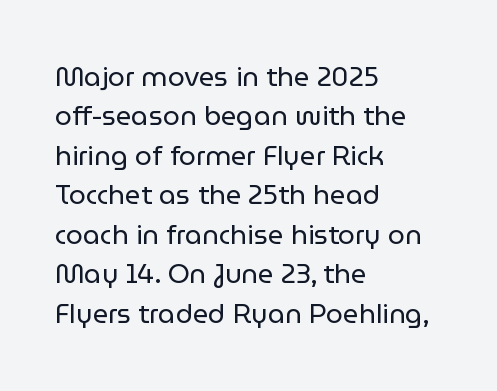
Quick note: not italic, upright. Is the stroke heavy? The answer is a plain regular-or-lighter. The setting favours the left margin, as ordinary paragraphs usually do. Has an underline been added? It has not. Tracking here is standard; glyphs follow each other at the usual distance. Line spacing here is normal.
